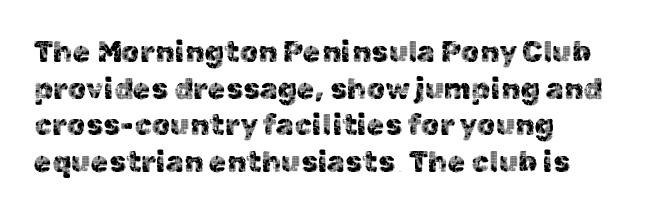
Q: Is the text italic (slanted)? A: No, it is upright.
Q: Is the typeface a serif or a sans-serif typeface? A: Sans-serif.
Q: Is the text underlined? A: No.
Q: How is the paragraph aligned? A: Left-aligned.
Q: Is the spacing between letters normal or unusually wide? A: Normal.
Q: Is the spacing between lines tight, normal or loose? A: Normal.
Q: Width (condensed, normal, or wide)? A: Normal.
Q: x-height? A: Medium.
Q: Monospaced? A: No.
